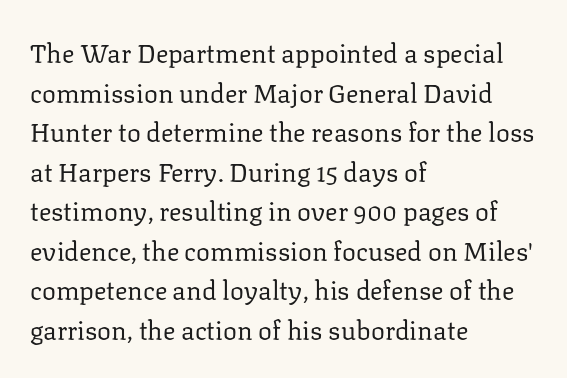
Q: Is the text bold? A: No.
Q: Is the text italic (slanted)? A: No, it is upright.
Q: Is the text underlined? A: No.
Q: How is the paragraph aligned? A: Left-aligned.
Q: Is the spacing between letters normal or unusually wide? A: Normal.
Q: Is the spacing between lines tight, normal or loose? A: Normal.
